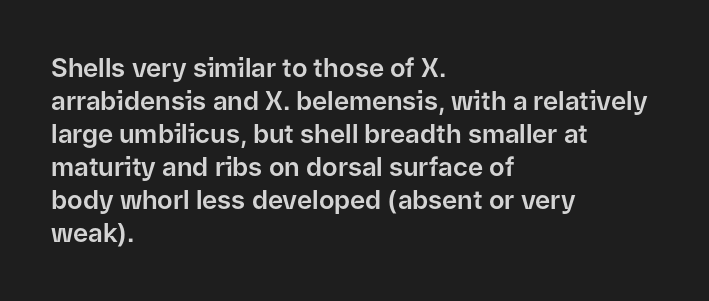
Q: Is the text italic (slanted)? A: No, it is upright.
Q: Is the text underlined? A: No.
Q: How is the paragraph aligned? A: Left-aligned.
Q: Is the spacing between letters normal or unusually wide? A: Normal.
Q: Is the spacing between lines tight, normal or loose? A: Normal.
